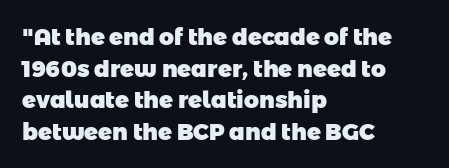
How are the letters spaced? Ordinarily, with no added tracking. Lines of text with bare space underneath. Casual observation: everything's shoved over to the left. Notice how thick the strokes are: this is what a full bold looks like.
